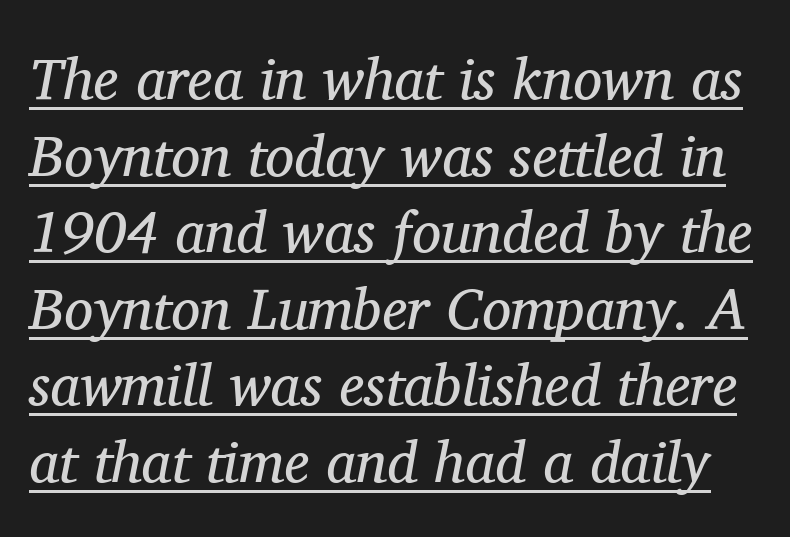
In terms of posture, this sample is oblique. Here the designer chose a conventional face with non-uniform glyph widths. A typesetter would label this face a serif. This is not heavy type; no bold has been used. Does a line run under the words? Yes, clearly.
